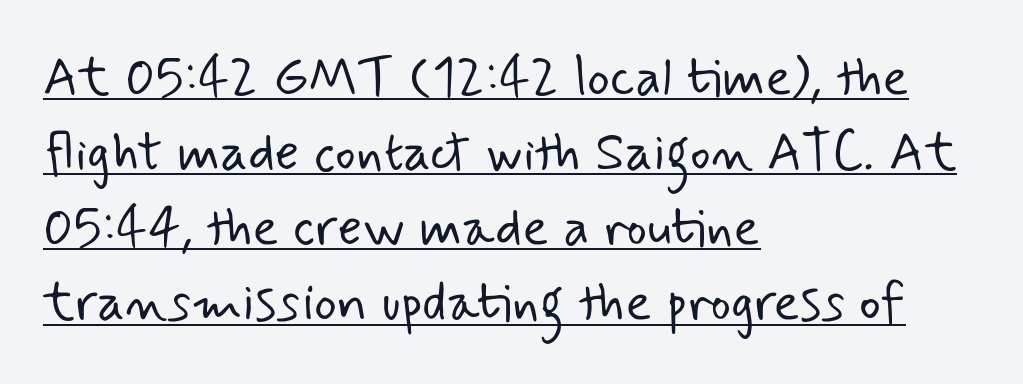
The image shows 54 px light sans-serif type; set left-aligned, normal line spacing (1.39x), normal letter spacing, underlined; low stroke contrast and a small x-height.
